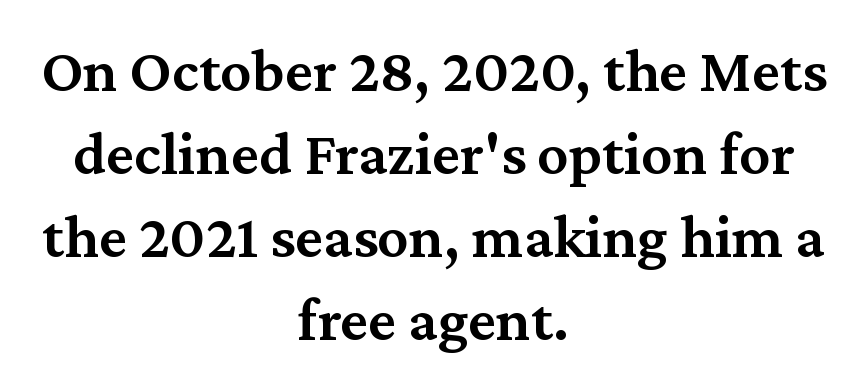
A typesetter would call this proportional, since set widths differ per character. Layout note: lines centered. Serifs: yes, visible at the terminals of the letterforms. This sample keeps an unexceptional amount of space between lines.
